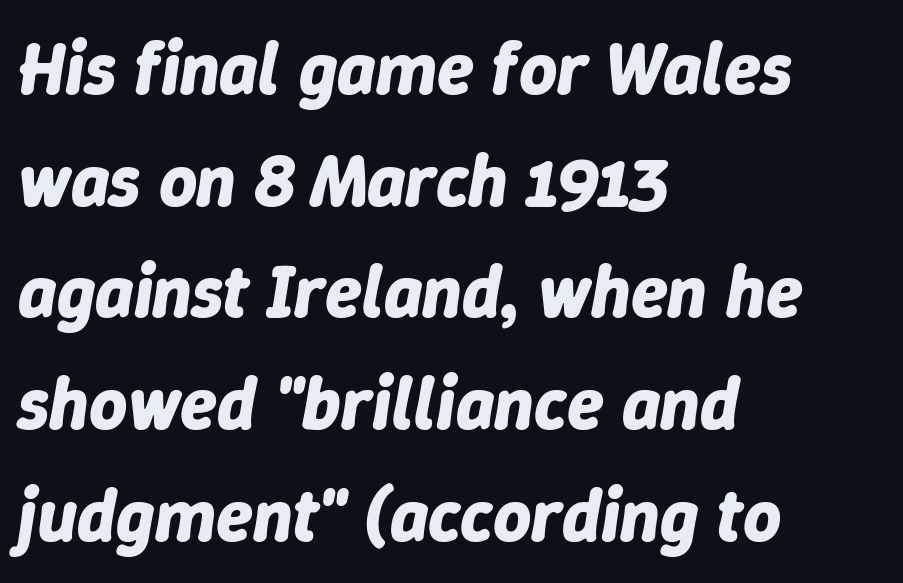
The image shows 74 px bold type, italic (leaning right); set left-aligned, normal line spacing (1.51x), normal letter spacing, not underlined; low stroke contrast and a medium x-height.
